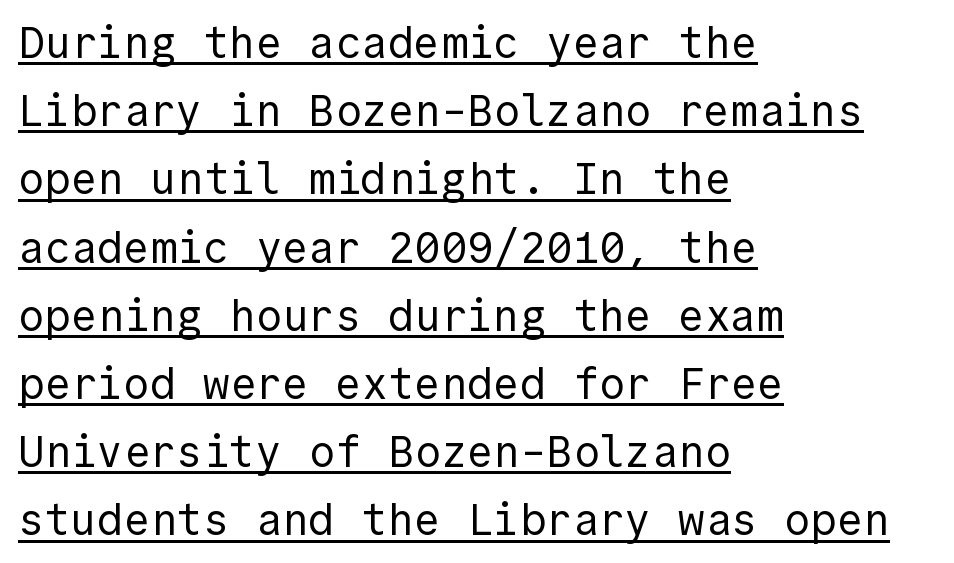
Q: Is the text bold? A: No.
Q: Is the text italic (slanted)? A: No, it is upright.
Q: Is the typeface a serif or a sans-serif typeface? A: Sans-serif.
Q: Is the text underlined? A: Yes.
Q: How is the paragraph aligned? A: Left-aligned.
Q: Is the spacing between letters normal or unusually wide? A: Normal.
Q: Is the spacing between lines tight, normal or loose? A: Normal.
Q: Width (condensed, normal, or wide)? A: Normal.
Q: x-height? A: Medium.
